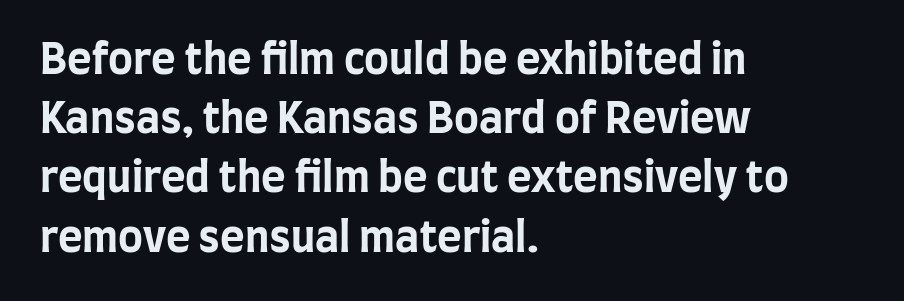
The image shows 42 px bold, condensed sans-serif type, upright; set left-aligned, normal line spacing (1.41x), normal letter spacing, not underlined; low stroke contrast and a large x-height.
